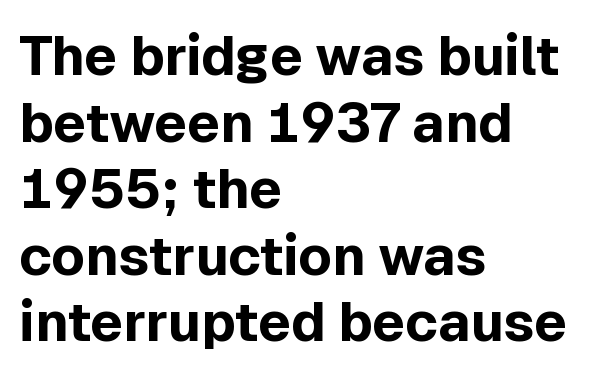
Q: Is the text bold? A: Yes.
Q: Is the text italic (slanted)? A: No, it is upright.
Q: Is the typeface a serif or a sans-serif typeface? A: Sans-serif.
Q: Is the text underlined? A: No.
Q: How is the paragraph aligned? A: Left-aligned.
Q: Is the spacing between letters normal or unusually wide? A: Normal.
Q: Width (condensed, normal, or wide)? A: Normal.
Q: x-height? A: Medium.
Q: Monospaced? A: No.
